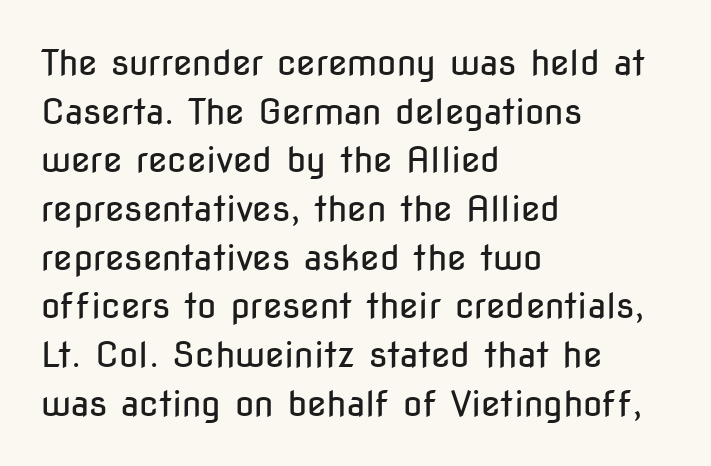
The image shows 35 px regular-weight, condensed sans-serif type, upright; set left-aligned, normal line spacing (1.39x), normal letter spacing, not underlined; low stroke contrast and a medium x-height.
